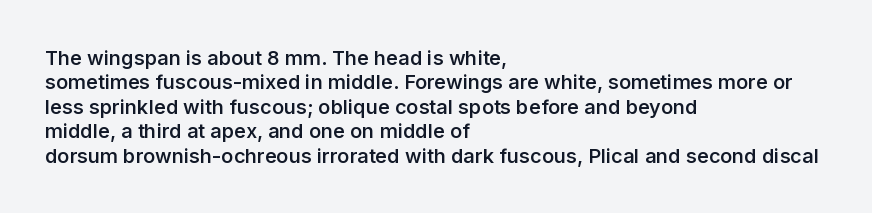
A typesetter would mark this as roman, not italic. Standard letterfit; no display-style spreading of the glyphs. This is the in-between weight designers call semibold or demi. The rendering anchors every line to the left-hand side. The area under the type is left untouched.
